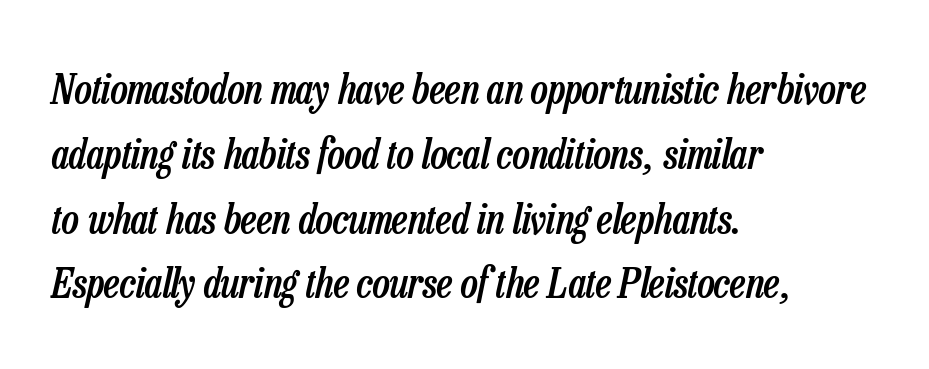
Q: Is the text bold? A: Semi-bold.
Q: Is the text italic (slanted)? A: Yes, it leans right by about 13 degrees.
Q: Is the text underlined? A: No.
Q: How is the paragraph aligned? A: Left-aligned.
Q: Is the spacing between letters normal or unusually wide? A: Normal.
Q: Is the spacing between lines tight, normal or loose? A: Normal.
Q: Width (condensed, normal, or wide)? A: Condensed.
Q: Stroke contrast? A: Low.
Q: x-height? A: Medium.
Q: Monospaced? A: No.
